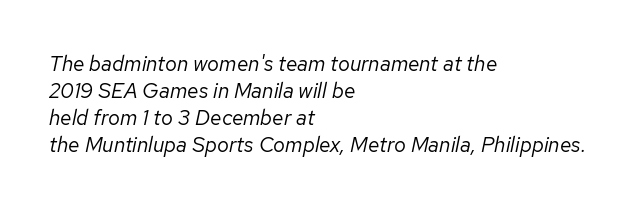
{"italic": "yes", "lean": "right", "slant_degrees": 12, "bold": "no", "underline": "no", "align": "left", "line_spacing": "normal", "line_spacing_ratio": 1.28, "letter_spacing": "normal", "letter_spacing_em": 0.0, "glyph_px": 21}
